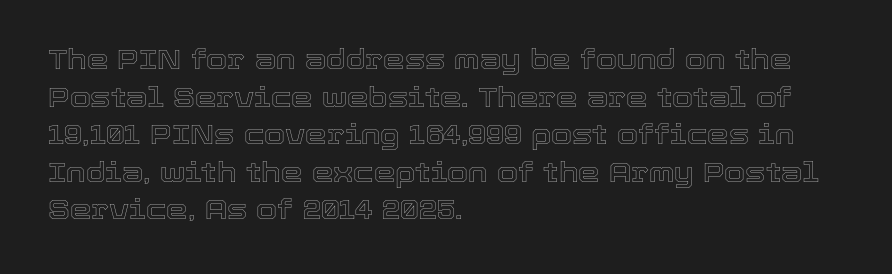
{"italic": "no", "underline": "no", "align": "left", "line_spacing": "normal", "line_spacing_ratio": 1.39, "letter_spacing": "normal", "letter_spacing_em": 0.0, "glyph_px": 27}
